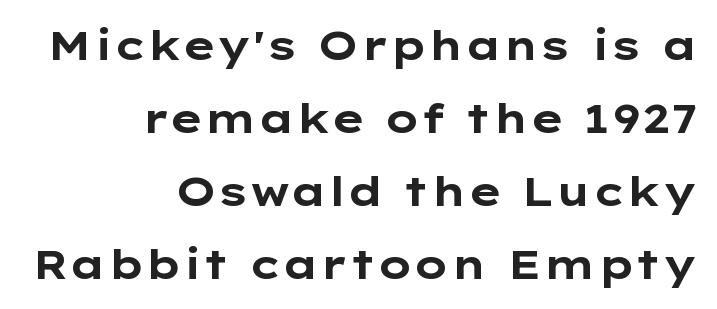
These lines are rendered in a variable-pitch font. Horizontal alignment here is rightward, an uncommon choice for prose. The letters are bold, with thick, heavy strokes. Letters rest on an invisible, unmarked baseline.
